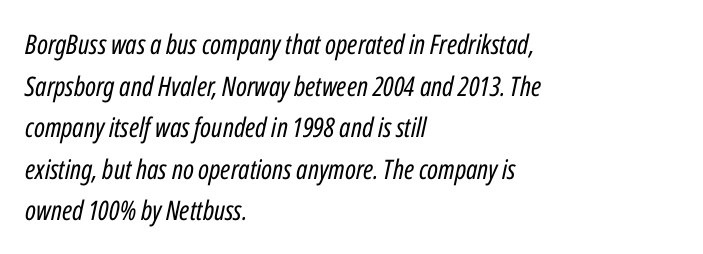
Italic? Definitely — the glyphs are oblique. The paragraph shown leans on its left margin. The rows are spaced the way most documents space them. Just letters on the line, the space beneath them empty.
